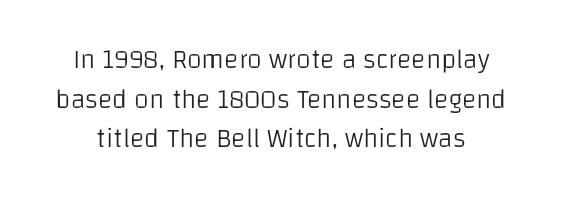
Rendered with straight, roman letterforms. The gaps between neighbouring characters are ordinary and unremarkable. Words float on clear page, feet unadorned. The line-height multiplier appears to be the usual default. The lines are quadded center. The strokes are not fattened; the text isn't bold.
